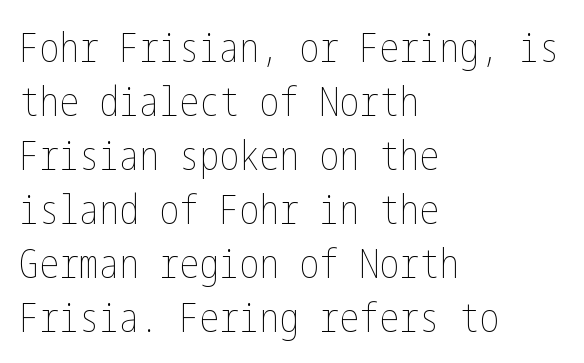
Q: Is the text bold? A: No.
Q: Is the text italic (slanted)? A: No, it is upright.
Q: Is the text underlined? A: No.
Q: How is the paragraph aligned? A: Left-aligned.
Q: Is the spacing between letters normal or unusually wide? A: Normal.
Q: Is the spacing between lines tight, normal or loose? A: Normal.
Q: Width (condensed, normal, or wide)? A: Condensed.
Q: Stroke contrast? A: Low.
Q: x-height? A: Medium.
